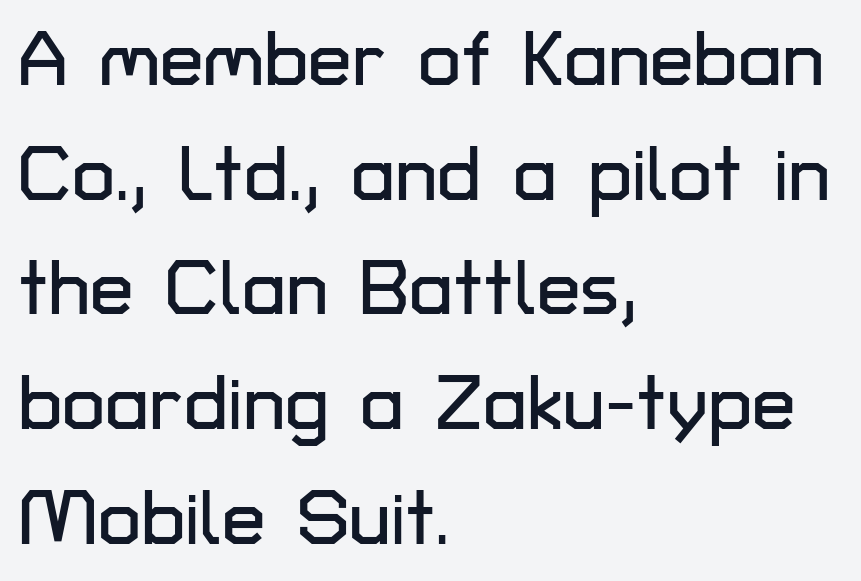
Designer's note — italics off, roman on. Grotesque or geometric, the face here clearly has no serifs. Horizontal bands of white between lines are of average thickness. Does extra space separate the letters? No, they use regular spacing.
